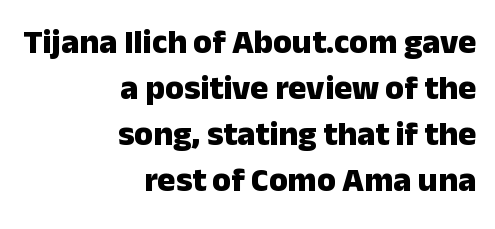
{"serif": "no", "italic": "no", "bold": "yes", "weight": "heavy", "width": "normal", "stroke_contrast": "low", "x_height": "medium", "monospaced": "no", "underline": "no", "align": "right", "line_spacing": "normal", "line_spacing_ratio": 1.35, "letter_spacing": "normal", "letter_spacing_em": 0.0, "glyph_px": 34}
